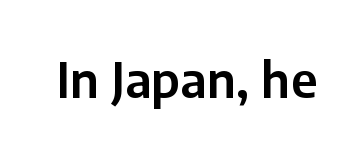
Q: Is the text italic (slanted)? A: No, it is upright.
Q: Is the typeface a serif or a sans-serif typeface? A: Sans-serif.
Q: Is the text underlined? A: No.
Q: Is the spacing between letters normal or unusually wide? A: Normal.
Q: Width (condensed, normal, or wide)? A: Normal.
Q: Stroke contrast? A: Low.
Q: x-height? A: Medium.
Q: Monospaced? A: No.
